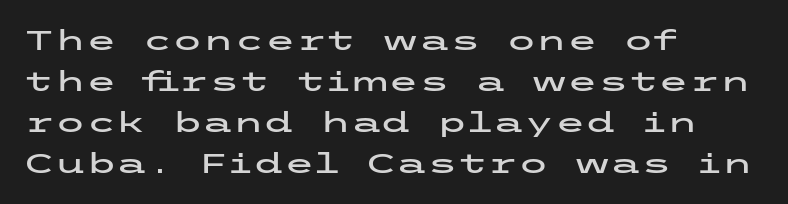
Q: Is the text italic (slanted)? A: No, it is upright.
Q: Is the typeface a serif or a sans-serif typeface? A: Sans-serif.
Q: Is the text underlined? A: No.
Q: How is the paragraph aligned? A: Left-aligned.
Q: Is the spacing between letters normal or unusually wide? A: Normal.
Q: Is the spacing between lines tight, normal or loose? A: Normal.
Q: Width (condensed, normal, or wide)? A: Wide.
Q: Stroke contrast? A: Low.
Q: x-height? A: Medium.
